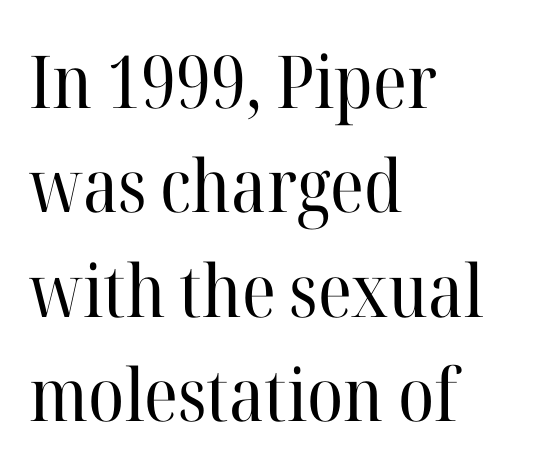
The image shows 73 px regular-weight serif type, upright; set left-aligned, normal line spacing (1.43x), normal letter spacing, not underlined; high stroke contrast and a medium x-height.
